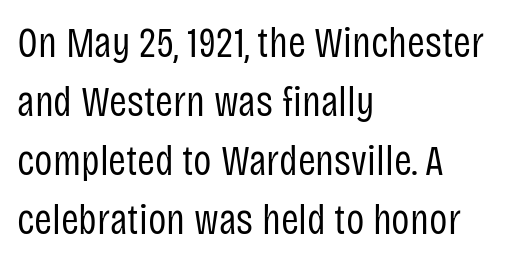
Inter-character spacing is left at the font's built-in metrics. In CSS terms this would be text-align: left. Weight class: somewhere from thin through regular. The type family on display is of the sans-serif kind. A typesetter would call this proportional, since set widths differ per character. A clean baseline with only descenders dipping below it.
